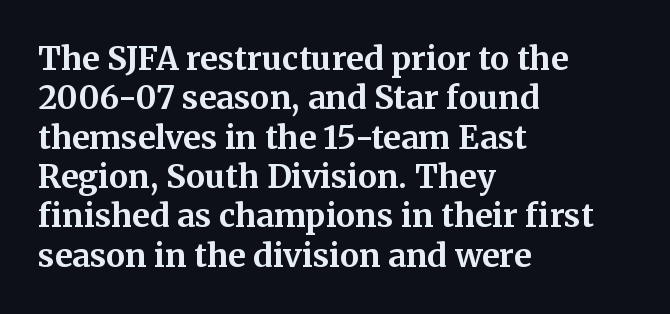
{"serif": "yes", "italic": "no", "bold": "yes", "weight": "bold", "width": "normal", "stroke_contrast": "medium", "x_height": "medium", "monospaced": "no", "underline": "no", "align": "left", "line_spacing_ratio": 1.23, "letter_spacing": "normal", "letter_spacing_em": 0.0, "glyph_px": 32}
